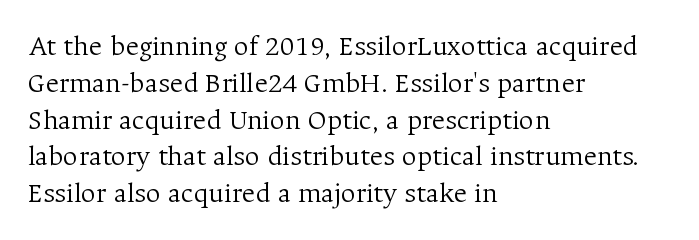
{"serif": "yes", "italic": "no", "bold": "no", "weight": "light", "width": "normal", "stroke_contrast": "medium", "x_height": "medium", "monospaced": "no", "underline": "no", "align": "left", "line_spacing": "normal", "line_spacing_ratio": 1.27, "letter_spacing": "normal", "letter_spacing_em": 0.0, "glyph_px": 29}
